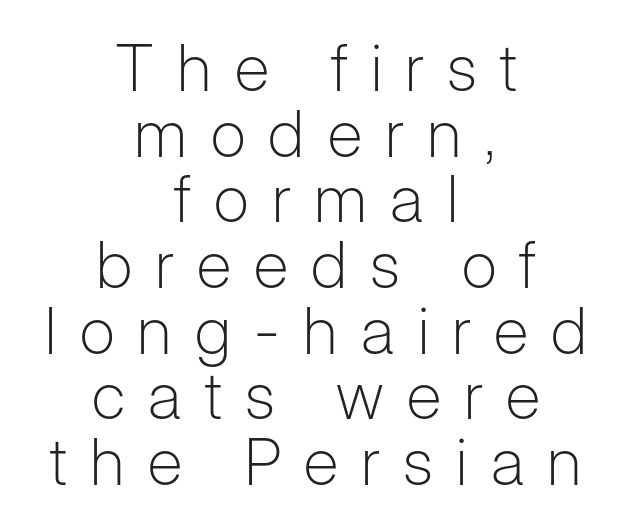
Q: Is the text bold? A: No.
Q: Is the text italic (slanted)? A: No, it is upright.
Q: Is the typeface a serif or a sans-serif typeface? A: Sans-serif.
Q: Is the text underlined? A: No.
Q: How is the paragraph aligned? A: Centered.
Q: Is the spacing between letters normal or unusually wide? A: Unusually wide.
Q: Is the spacing between lines tight, normal or loose? A: Tight.
Q: Width (condensed, normal, or wide)? A: Normal.
Q: Stroke contrast? A: Low.
Q: x-height? A: Medium.
Q: Monospaced? A: No.
